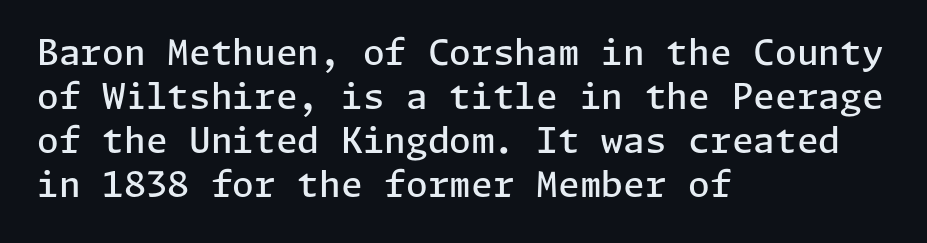
Q: Is the text bold? A: Semi-bold.
Q: Is the text italic (slanted)? A: No, it is upright.
Q: Is the typeface a serif or a sans-serif typeface? A: Sans-serif.
Q: Is the text underlined? A: No.
Q: How is the paragraph aligned? A: Left-aligned.
Q: Is the spacing between letters normal or unusually wide? A: Normal.
Q: Is the spacing between lines tight, normal or loose? A: Normal.
Q: Width (condensed, normal, or wide)? A: Normal.
Q: Stroke contrast? A: Low.
Q: x-height? A: Medium.
